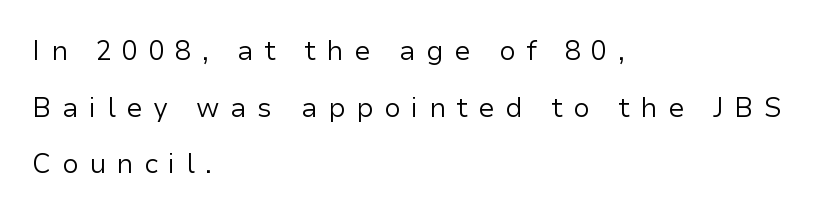
Q: Is the text bold? A: No.
Q: Is the text italic (slanted)? A: No, it is upright.
Q: Is the text underlined? A: No.
Q: How is the paragraph aligned? A: Left-aligned.
Q: Is the spacing between letters normal or unusually wide? A: Unusually wide.
Q: Is the spacing between lines tight, normal or loose? A: Loose.
